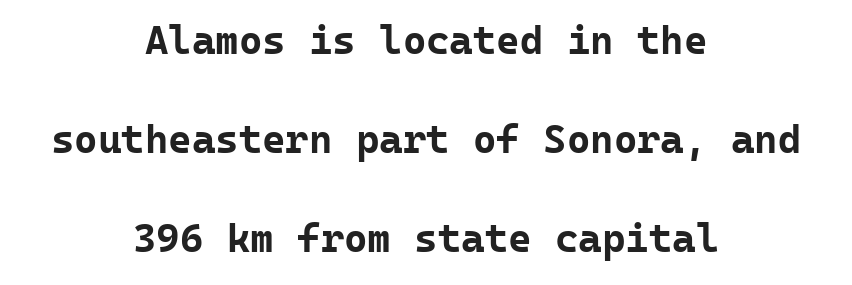
Q: Is the text bold? A: Yes.
Q: Is the text italic (slanted)? A: No, it is upright.
Q: Is the typeface a serif or a sans-serif typeface? A: Sans-serif.
Q: Is the text underlined? A: No.
Q: How is the paragraph aligned? A: Centered.
Q: Is the spacing between letters normal or unusually wide? A: Normal.
Q: Is the spacing between lines tight, normal or loose? A: Loose.
Q: Width (condensed, normal, or wide)? A: Normal.
Q: Stroke contrast? A: Low.
Q: x-height? A: Medium.
Q: Monospaced? A: Yes.
